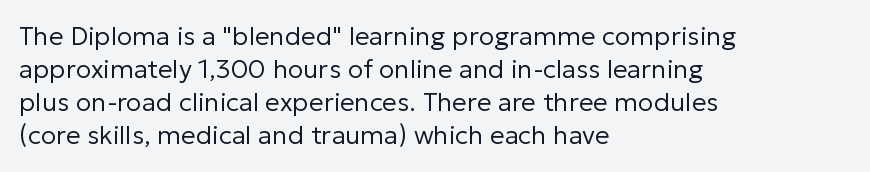
{"italic": "no", "bold": "no", "underline": "no", "align": "left", "line_spacing": "normal", "line_spacing_ratio": 1.27, "letter_spacing": "normal", "letter_spacing_em": 0.0, "glyph_px": 26}
